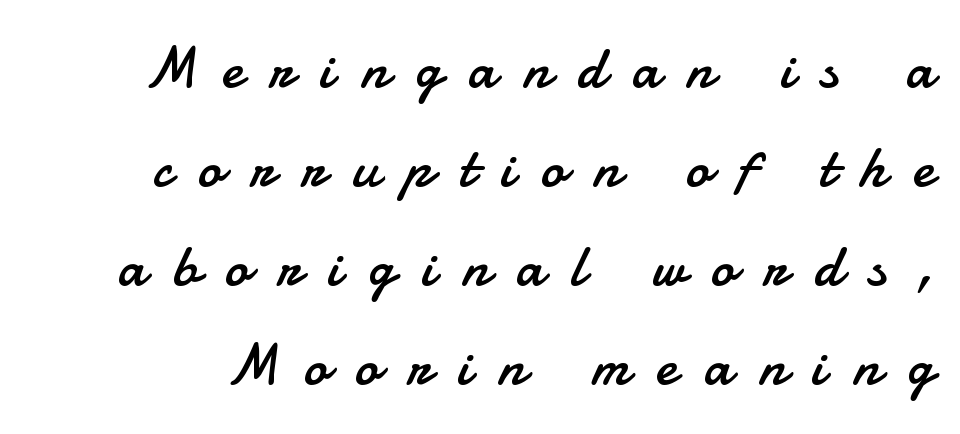
The image shows 59 px regular-weight sans-serif type; set normal line spacing (1.68x), unusually wide letter spacing (+0.45 em), not underlined; low stroke contrast and a small x-height.
